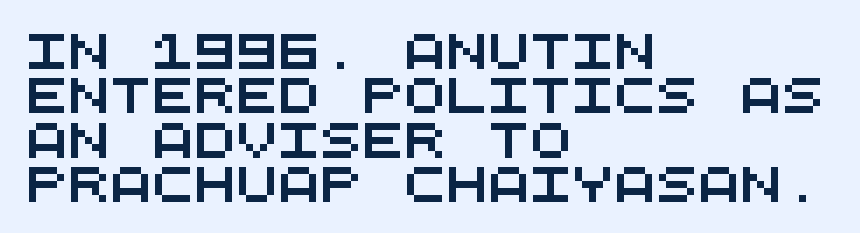
The image shows 35 px wide sans-serif type, monospaced; set left-aligned, normal line spacing (1.27x), normal letter spacing, not underlined; medium stroke contrast and a large x-height.
